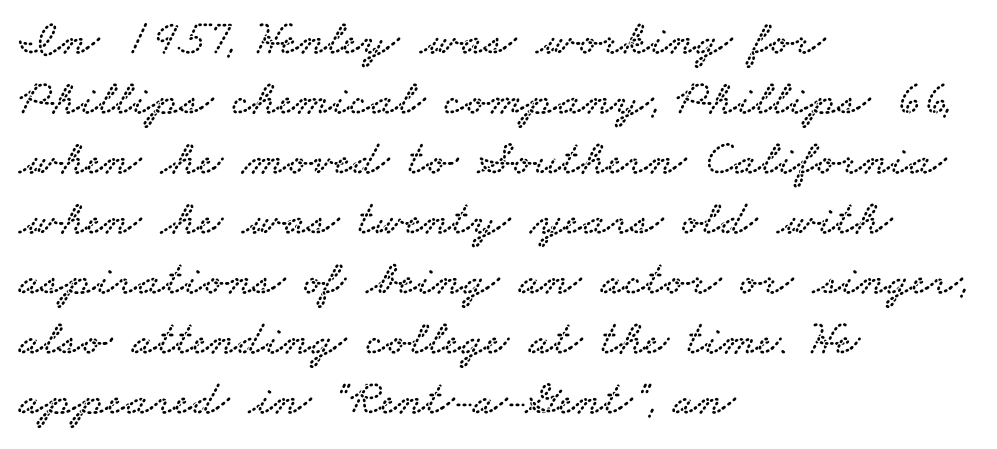
Q: Is the text underlined? A: No.
Q: How is the paragraph aligned? A: Left-aligned.
Q: Is the spacing between letters normal or unusually wide? A: Normal.
Q: Width (condensed, normal, or wide)? A: Wide.
Q: Stroke contrast? A: Low.
Q: x-height? A: Small.
Q: Monospaced? A: No.
